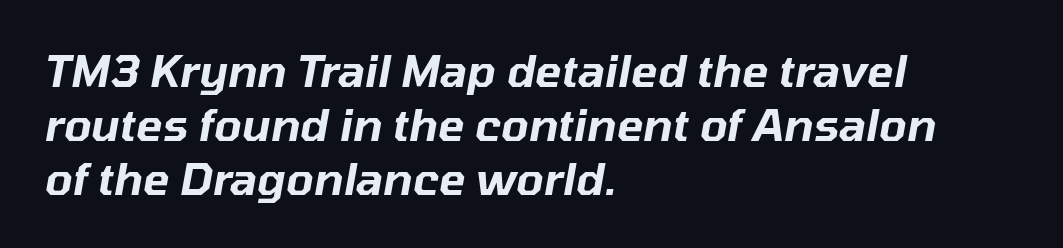
Character widths vary here, with narrow letters taking less room than wide ones. The face used here is rendered with its standard letterfit. Horizontally, the lines are justified to the leading edge only. The axis of the letterforms is tilted away from vertical. Nobody drew a line under any word here.
